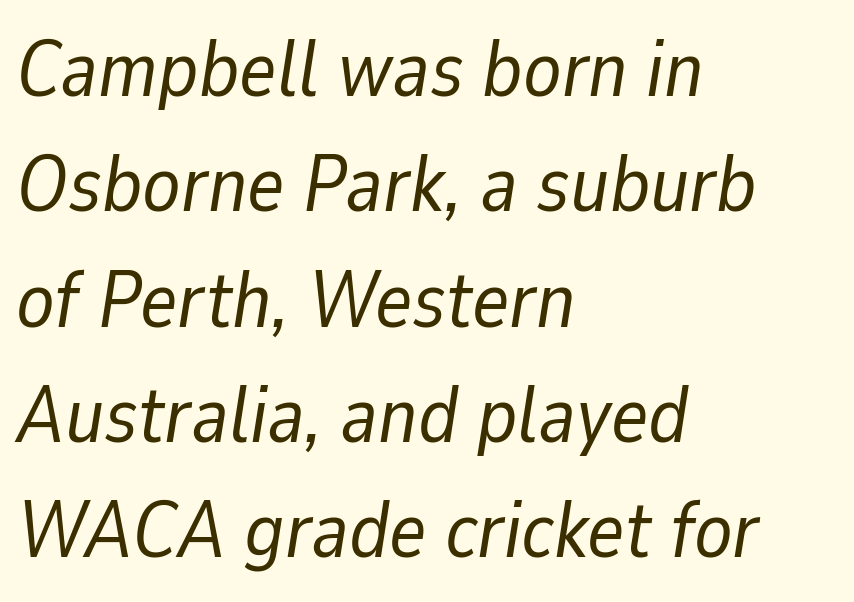
{"italic": "yes", "lean": "right", "slant_degrees": 9, "bold": "no", "weight": "regular", "width": "normal", "stroke_contrast": "low", "x_height": "medium", "monospaced": "no", "underline": "no", "align": "left", "line_spacing": "normal", "line_spacing_ratio": 1.46, "letter_spacing": "normal", "letter_spacing_em": 0.0, "glyph_px": 79}
